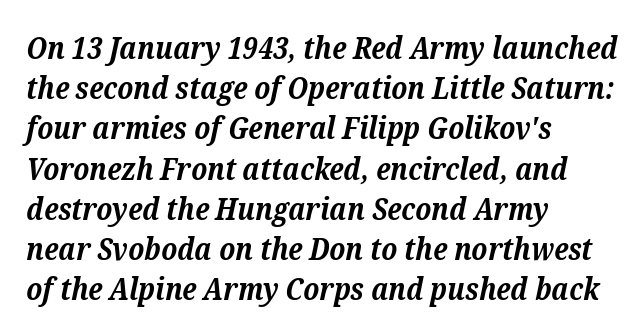
{"serif": "yes", "italic": "yes", "lean": "right", "slant_degrees": 12, "bold": "yes", "weight": "bold", "width": "normal", "stroke_contrast": "medium", "x_height": "medium", "monospaced": "no", "underline": "no", "align": "left", "line_spacing": "normal", "line_spacing_ratio": 1.34, "letter_spacing": "normal", "letter_spacing_em": 0.0, "glyph_px": 30}
